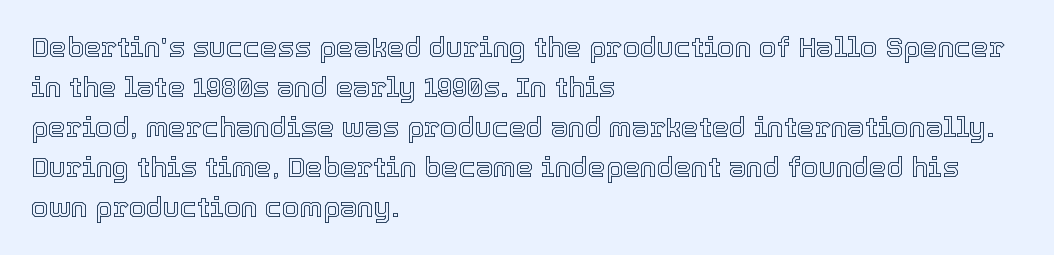
The image shows 28 px text type, upright; set left-aligned, normal line spacing (1.43x), normal letter spacing, not underlined; a medium x-height.
